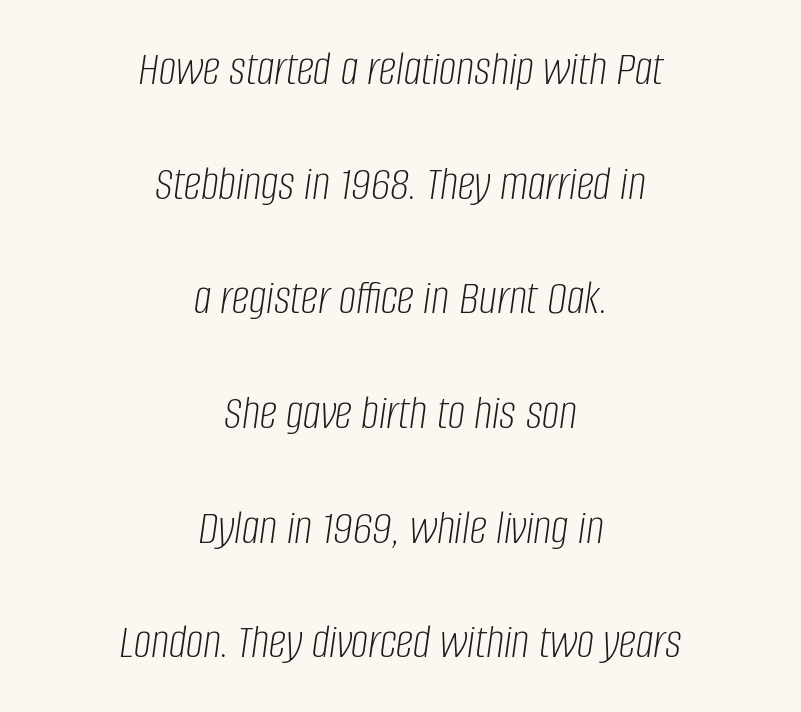
The cut favours lightness, reaching ordinary text weight at its darkest. Default kerning and tracking; the words read as compact shapes. Letters rest on an invisible, unmarked baseline. This sample has the flowing, uneven cadence of proportional lettering.
